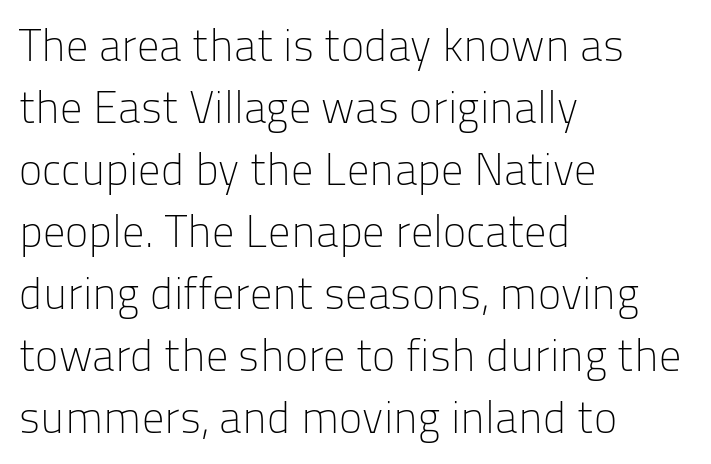
Nope, no serifs anywhere on these letters. Posture: upright roman. The tracking reads as untouched default to a designer's eye. Any mark beneath the type? The region is blank.
